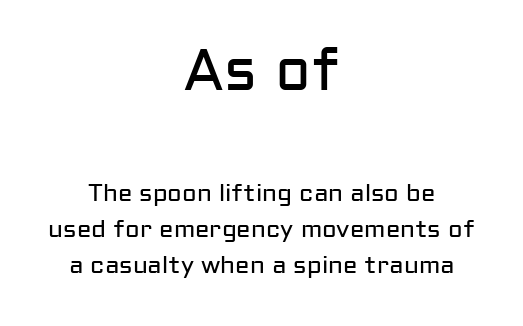
{"serif": "no", "italic": "no", "bold": "no", "weight": "regular", "width": "normal", "stroke_contrast": "low", "x_height": "medium", "monospaced": "no", "underline": "no", "align": "center", "line_spacing": "normal", "line_spacing_ratio": 1.5, "letter_spacing": "normal", "letter_spacing_em": 0.0, "larger_block": "first", "size_ratio": 2.46, "glyph_px": 59}
